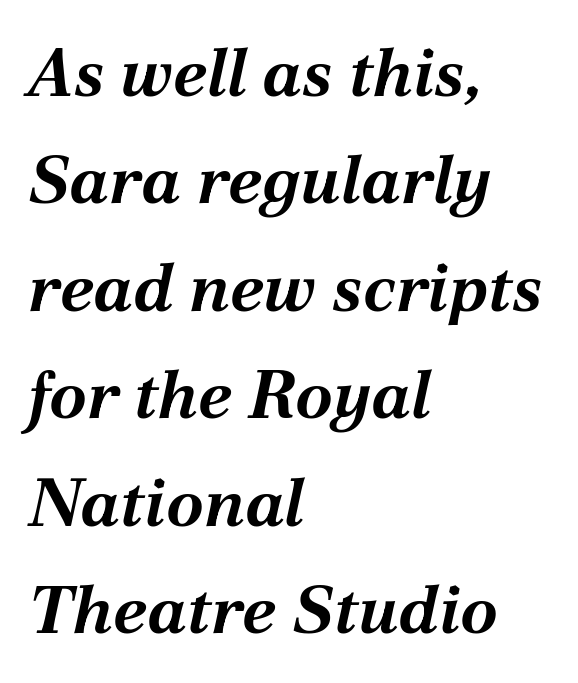
{"italic": "yes", "lean": "right", "slant_degrees": 12, "bold": "yes", "weight": "bold", "width": "normal", "stroke_contrast": "medium", "x_height": "medium", "monospaced": "no", "underline": "no", "align": "left", "line_spacing": "normal", "line_spacing_ratio": 1.58, "letter_spacing": "normal", "letter_spacing_em": 0.0, "glyph_px": 68}
